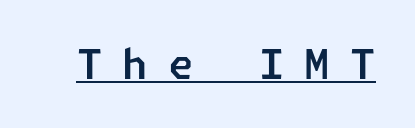
The face used here appears with an underline applied. Does the type have serifs? No, each stem ends abruptly. The letters are spread apart with noticeably loose tracking.
